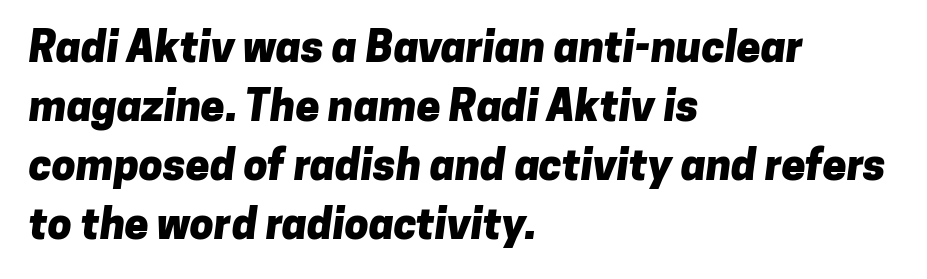
Look at the stroke-to-counter ratio: heavy, a bold. These lines are rendered in a variable-pitch font. Line spacing here is normal. The type is set solid horizontally, with unmodified tracking. Casual observation: everything's shoved over to the left.
